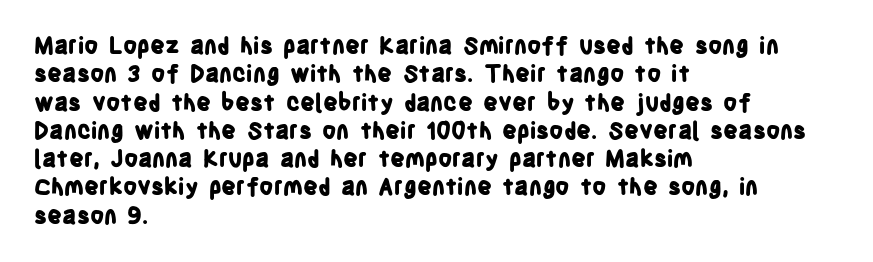
The image shows 23 px bold type, upright; set left-aligned, line spacing 1.23x, normal letter spacing, not underlined.
